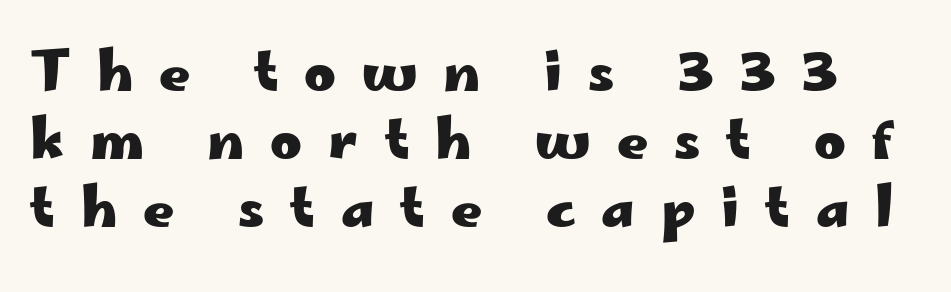
Here the designer chose a conventional face with non-uniform glyph widths. The rendering uses a moderate line-height, typical for paragraphs. The typesetting leans heavy: a genuine bold. The area under the type is left untouched. In terms of letterspacing, this is a distinctly airy, spread setting. Classification — sans serif.
